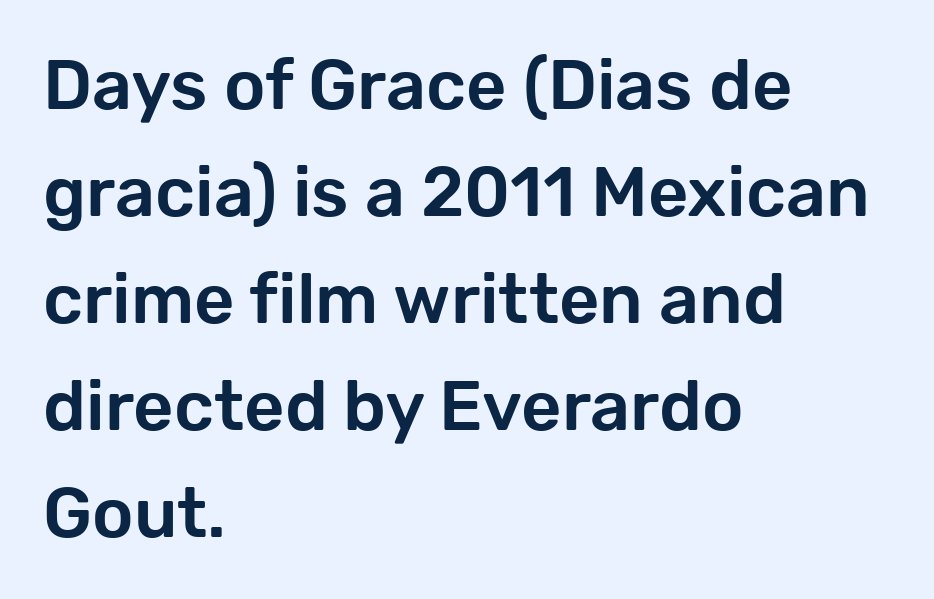
Horizontally, the lines are justified to the leading edge only. Clear beneath every line of the passage. Italic? Not at all — the glyphs are vertical. What's the leading like? Ordinary, nothing unusual. Characters follow at the spacing the type designer built in. The typeface chosen for these lines omits serifs.
